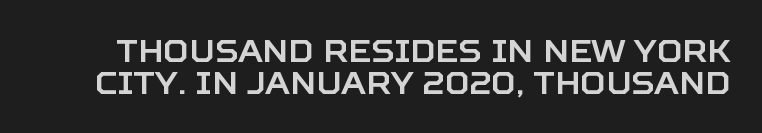
The lettering holds an erect, upright posture throughout. Letterform terminals end flat and unadorned throughout the passage. Each row of text sits above clean, open space. The block of text is dense from top to bottom, with scant space between rows. Proportional: the letters do not fall into vertical columns. Characters follow at the spacing the type designer built in.
